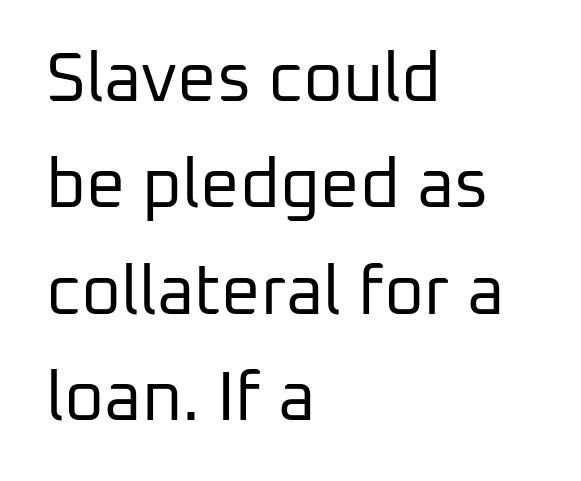
The text block is weighted toward the left margin, trailing off unevenly rightward. Baseline-to-baseline distance is the conventional proportion of letter height. Ascenders rise straight up at ninety degrees. The words here are not underlined. Classification — sans serif.
